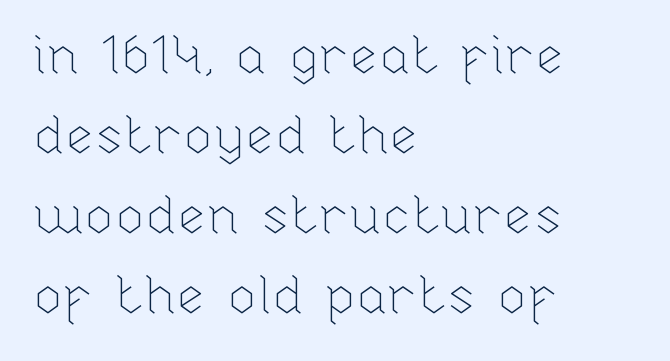
The rendering keeps characters at their native spacing. The designer left line spacing at the default. Varying glyph widths throughout — classic text-font behaviour. The passage shown is not underscored anywhere. The letterforms sit at book weight or below. Short and long lines alike share a common starting point at left.
